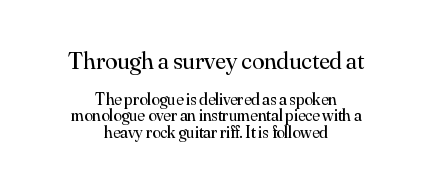
The image shows 25 px text type, upright; set centered, tight line spacing (0.96x), normal letter spacing, not underlined; the first (top) block is 1.47x larger.
